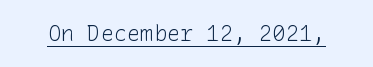
Q: Is the text bold? A: No.
Q: Is the text italic (slanted)? A: No, it is upright.
Q: Is the text underlined? A: Yes.
Q: Is the spacing between letters normal or unusually wide? A: Normal.
